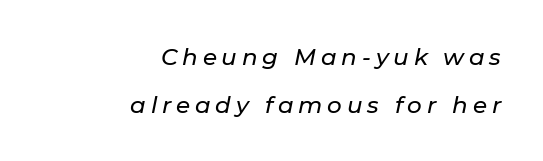
The space between consecutive lines is lavish. The line texture is sparse and dotted thanks to wide tracking. The area under the type is left untouched. This sample is right-justified, so line beginnings fall wherever the words allow. Looking at the ascenders, they clearly lean.
